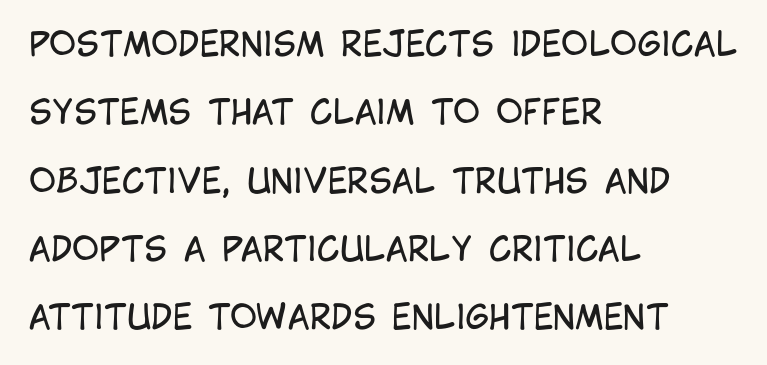
Q: Is the text bold? A: No.
Q: Is the text italic (slanted)? A: No, it is upright.
Q: Is the typeface a serif or a sans-serif typeface? A: Sans-serif.
Q: Is the text underlined? A: No.
Q: How is the paragraph aligned? A: Left-aligned.
Q: Is the spacing between letters normal or unusually wide? A: Normal.
Q: Is the spacing between lines tight, normal or loose? A: Loose.
Q: Width (condensed, normal, or wide)? A: Condensed.
Q: Stroke contrast? A: Low.
Q: x-height? A: Large.
Q: Monospaced? A: No.
